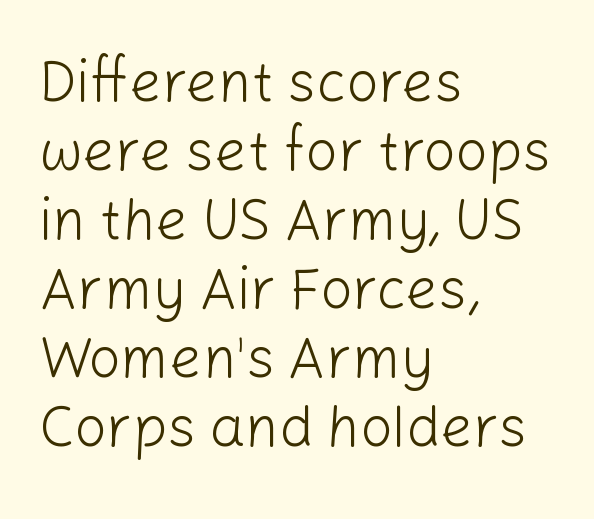
Q: Is the text bold? A: No.
Q: Is the text italic (slanted)? A: No, it is upright.
Q: Is the typeface a serif or a sans-serif typeface? A: Sans-serif.
Q: Is the text underlined? A: No.
Q: How is the paragraph aligned? A: Left-aligned.
Q: Is the spacing between letters normal or unusually wide? A: Normal.
Q: Width (condensed, normal, or wide)? A: Normal.
Q: Stroke contrast? A: Low.
Q: x-height? A: Medium.
Q: Monospaced? A: No.
